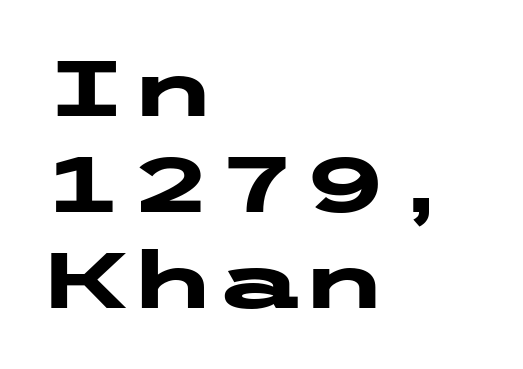
What stands out about the letter spacing? Nothing — it is the standard amount. Chunky letters — that's bold for sure. Typographically, this falls in the sans-serif category. Notice how the stems are strictly vertical — no italics here.
